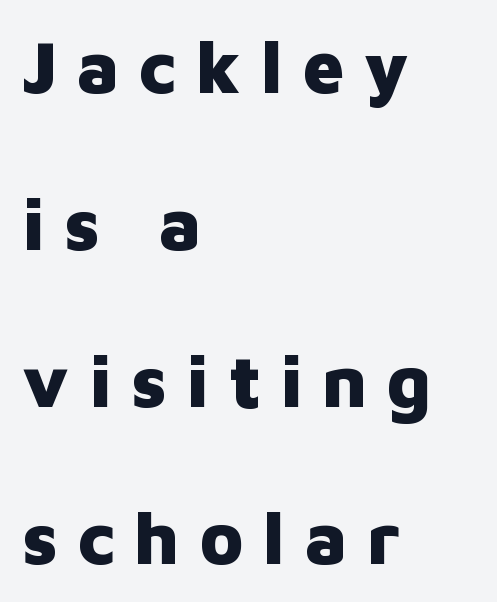
Q: Is the text bold? A: Yes.
Q: Is the text italic (slanted)? A: No, it is upright.
Q: Is the typeface a serif or a sans-serif typeface? A: Sans-serif.
Q: Is the text underlined? A: No.
Q: How is the paragraph aligned? A: Left-aligned.
Q: Is the spacing between letters normal or unusually wide? A: Unusually wide.
Q: Is the spacing between lines tight, normal or loose? A: Loose.
Q: Width (condensed, normal, or wide)? A: Normal.
Q: Stroke contrast? A: Low.
Q: x-height? A: Medium.
Q: Monospaced? A: No.
